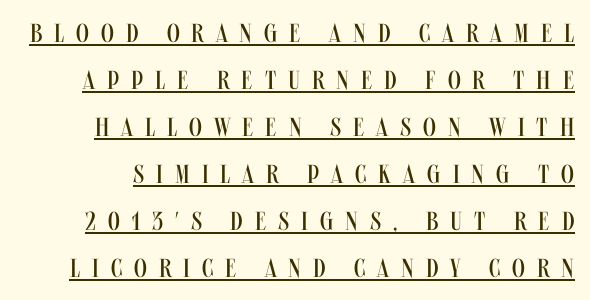
The letters stand straight up with perfectly vertical stems. Has an underline been added? It has. Glyph-to-glyph distance is far greater than everyday printed text. Stems and bowls with no extra thickness — not bold.
